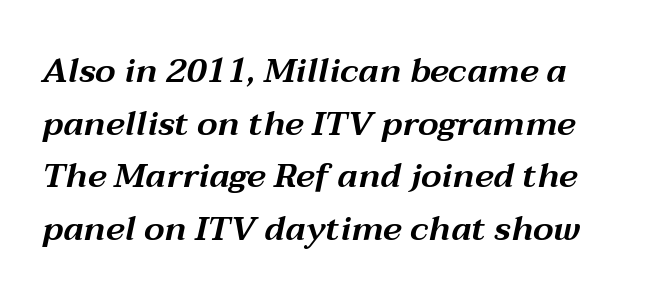
Here the designer chose a conventional face with non-uniform glyph widths. A typesetter would call this leading conventional body-copy spacing. Only glyphs here, with clear space below each row. This sample uses an oblique cut, with every glyph tilted off the vertical. Nothing unusual about the tracking: characters are spaced as the font intends.
